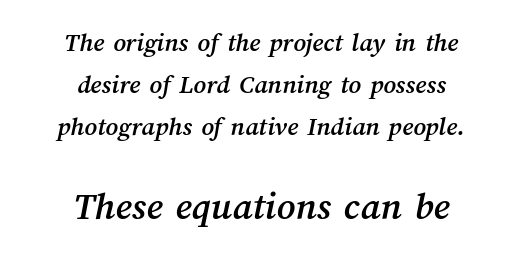
A clean baseline with only descenders dipping below it. The passage shown is typed in a proportional face where columns would drift. Two sizes are in play, and the larger belongs to the second block. This rendering leaves character spacing at its baseline value.
